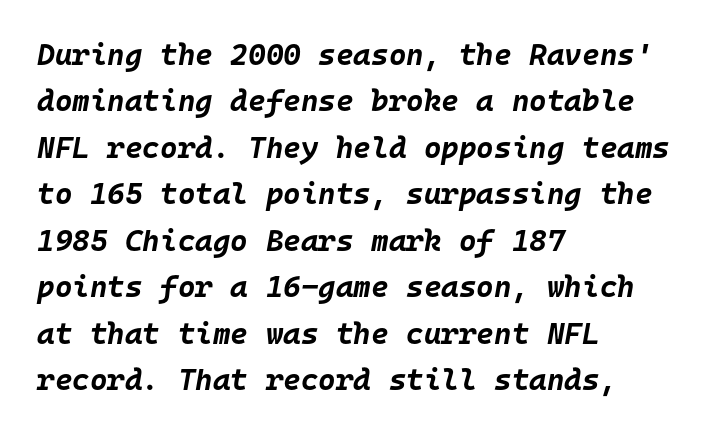
{"italic": "yes", "lean": "right", "slant_degrees": 10, "bold": "yes", "weight": "bold", "width": "normal", "stroke_contrast": "low", "x_height": "large", "monospaced": "yes", "underline": "no", "align": "left", "line_spacing": "normal", "line_spacing_ratio": 1.55, "letter_spacing": "normal", "letter_spacing_em": 0.0, "glyph_px": 30}
